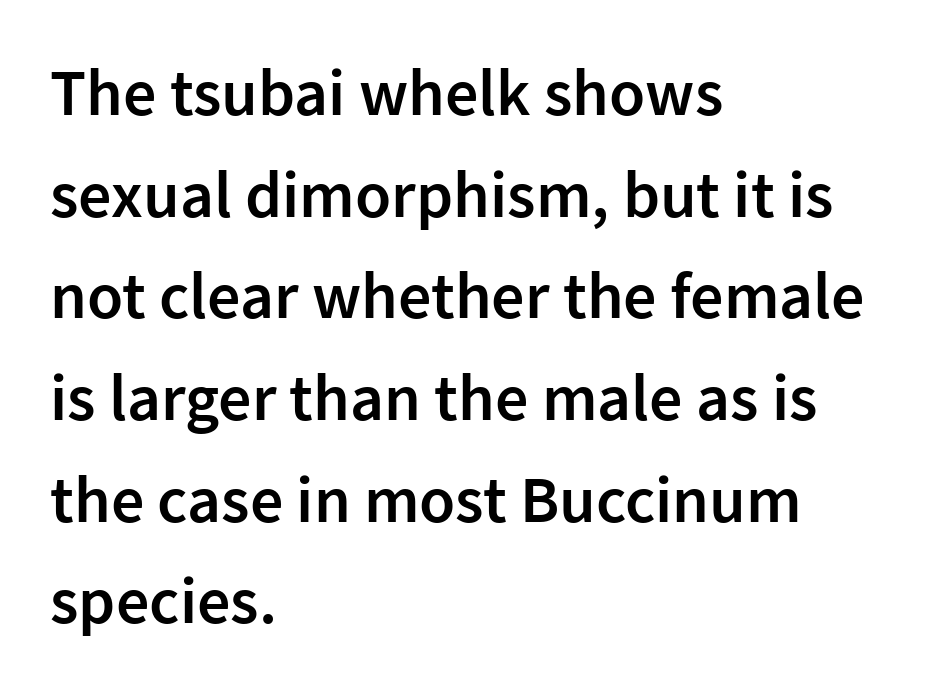
Q: Is the text bold? A: Semi-bold.
Q: Is the text italic (slanted)? A: No, it is upright.
Q: Is the typeface a serif or a sans-serif typeface? A: Sans-serif.
Q: Is the text underlined? A: No.
Q: How is the paragraph aligned? A: Left-aligned.
Q: Is the spacing between letters normal or unusually wide? A: Normal.
Q: Is the spacing between lines tight, normal or loose? A: Normal.
Q: Width (condensed, normal, or wide)? A: Normal.
Q: Stroke contrast? A: Low.
Q: x-height? A: Medium.
Q: Monospaced? A: No.
